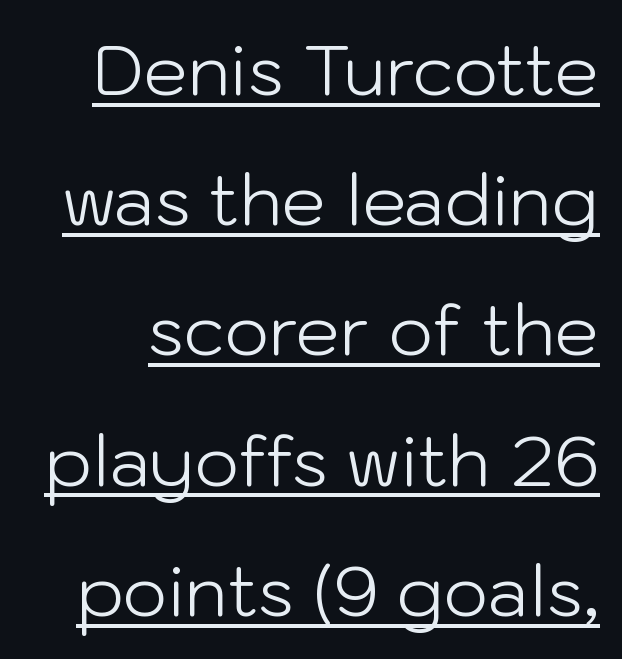
The glyphs are accompanied by a horizontal stroke just below them. The letters carry no serifs — their stems end cleanly without finishing strokes. Posture: vertical. Note the varied advance widths — an 'i' is clearly narrower than an 'm'.
